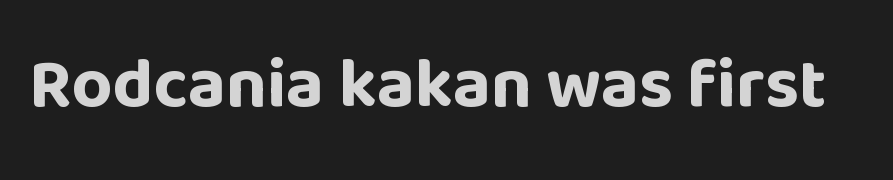
The image shows 71 px bold sans-serif type, upright; set normal letter spacing, not underlined; low stroke contrast and a large x-height.
